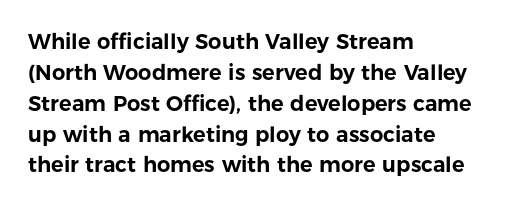
{"italic": "no", "underline": "no", "align": "left", "line_spacing": "normal", "line_spacing_ratio": 1.47, "letter_spacing": "normal", "letter_spacing_em": 0.0, "glyph_px": 21}
